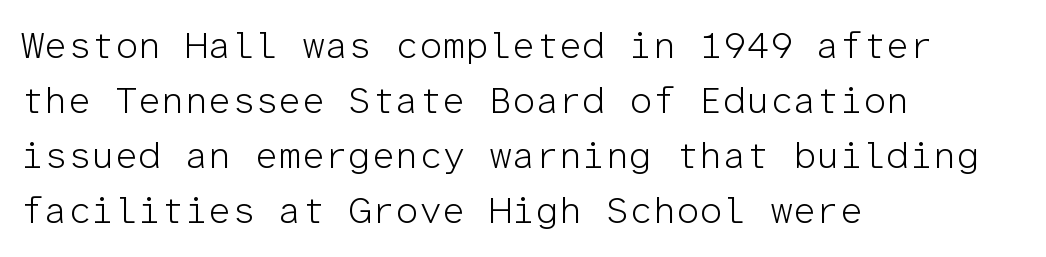
The image shows 37 px light sans-serif type, upright, monospaced; set left-aligned, normal line spacing (1.49x), normal letter spacing, not underlined; low stroke contrast and a medium x-height.
